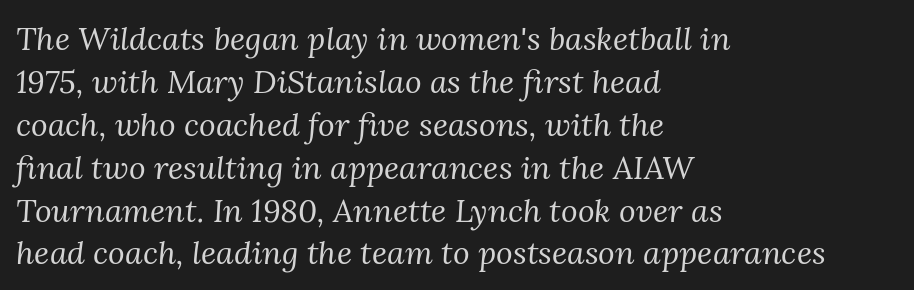
{"serif": "yes", "italic": "yes", "lean": "right", "slant_degrees": 3, "bold": "no", "weight": "regular", "width": "normal", "stroke_contrast": "medium", "x_height": "medium", "monospaced": "no", "underline": "no", "align": "left", "line_spacing": "normal", "line_spacing_ratio": 1.34, "letter_spacing": "normal", "letter_spacing_em": 0.0, "glyph_px": 32}
